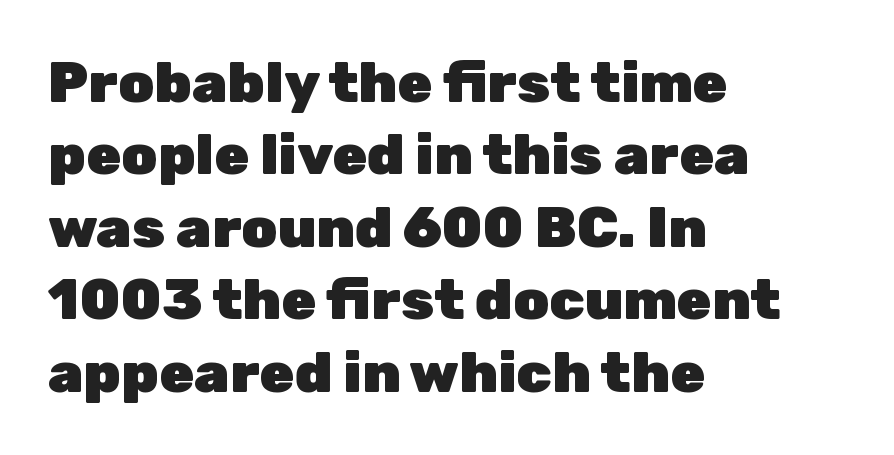
{"serif": "no", "italic": "no", "bold": "yes", "weight": "heavy", "width": "normal", "stroke_contrast": "low", "x_height": "medium", "monospaced": "no", "underline": "no", "align": "left", "line_spacing": "normal", "line_spacing_ratio": 1.27, "letter_spacing": "normal", "letter_spacing_em": 0.0, "glyph_px": 57}
